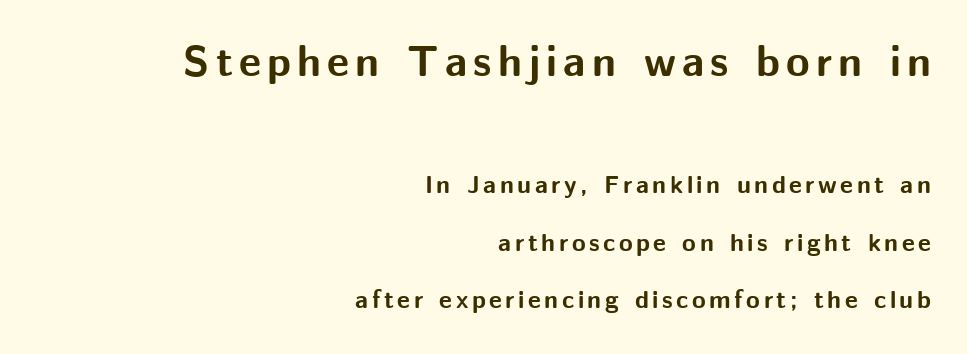
In terms of letterform style, serifs are entirely absent. The typography opts for an upright posture over an oblique one. The passage shown is typed in a proportional face where columns would drift. A student would notice the top passage is typeset larger than what follows. Leading: increased. Short and long lines alike share a common ending point at right.
